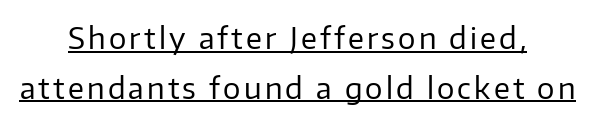
Q: Is the text bold? A: No.
Q: Is the text italic (slanted)? A: No, it is upright.
Q: Is the typeface a serif or a sans-serif typeface? A: Sans-serif.
Q: Is the text underlined? A: Yes.
Q: How is the paragraph aligned? A: Centered.
Q: Width (condensed, normal, or wide)? A: Normal.
Q: Stroke contrast? A: Low.
Q: x-height? A: Medium.
Q: Monospaced? A: No.
